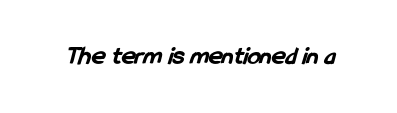
The image shows 26 px bold type; set normal letter spacing, not underlined.
